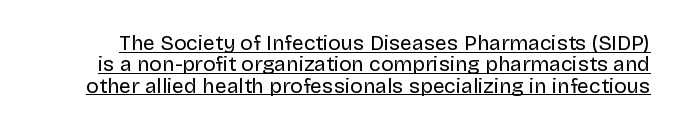
Q: Is the text bold? A: No.
Q: Is the text italic (slanted)? A: No, it is upright.
Q: Is the text underlined? A: Yes.
Q: Is the spacing between letters normal or unusually wide? A: Normal.
Q: Is the spacing between lines tight, normal or loose? A: Tight.
